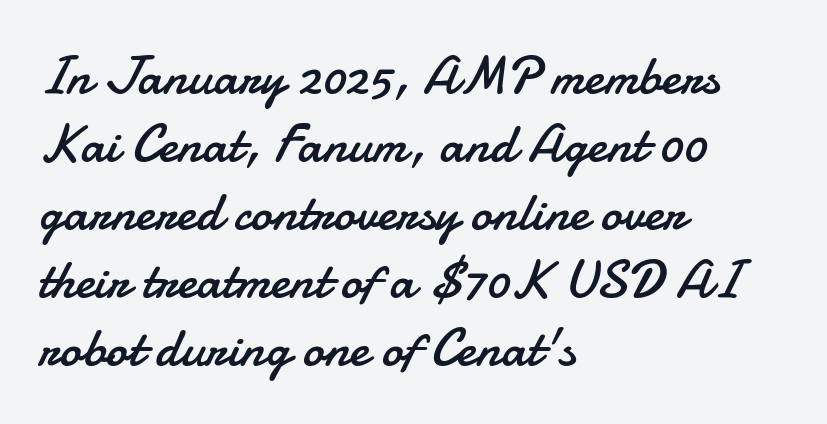
{"serif": "no", "bold": "no", "weight": "regular", "width": "normal", "stroke_contrast": "low", "x_height": "small", "monospaced": "no", "underline": "no", "align": "left", "line_spacing": "normal", "line_spacing_ratio": 1.26, "letter_spacing": "normal", "letter_spacing_em": 0.0, "glyph_px": 54}
